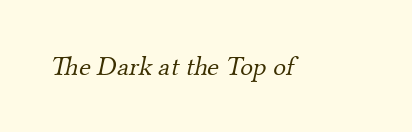
The line texture is even and compact thanks to regular tracking. Glance below the letters and you will spot only blank space. Heft: none added — not bold.
